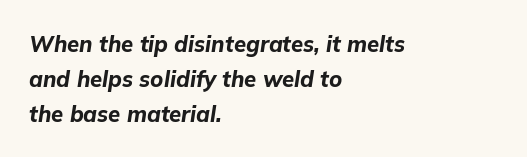
{"italic": "yes", "lean": "right", "slant_degrees": 9, "bold": "yes", "underline": "no", "align": "left", "line_spacing": "normal", "line_spacing_ratio": 1.59, "letter_spacing": "normal", "letter_spacing_em": 0.0, "glyph_px": 22}
